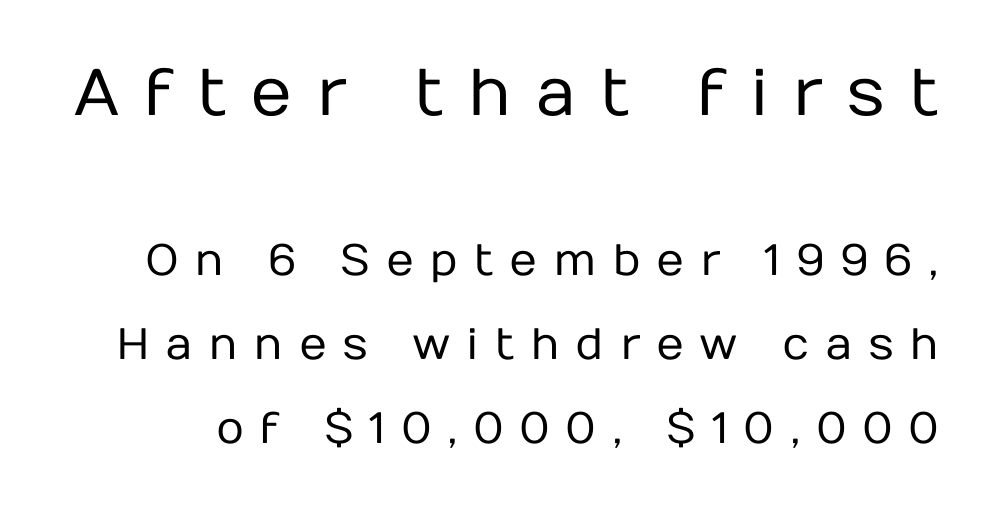
This sample uses an upright cut, with every glyph sitting square on the baseline. Compare the two chunks: the upper has the greater cap height. Summary of vertical rhythm: relaxed, with wide interline spacing. Inter-character spacing is expanded well beyond the font's built-in metrics. The weight would be labelled regular, book, light, or lighter still. Glance below the letters and you will spot only blank space.
